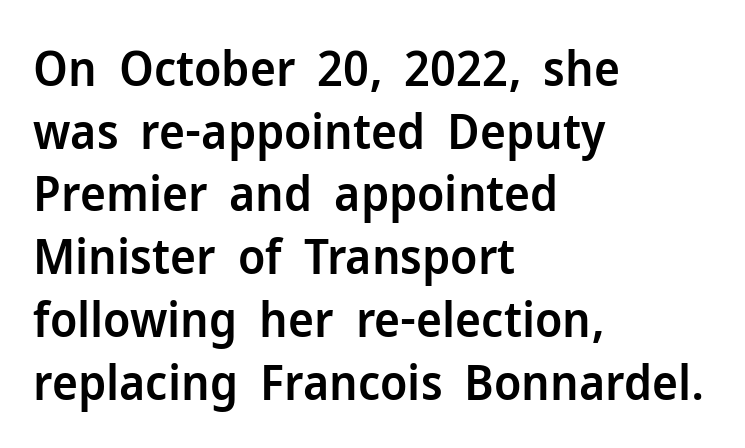
Font category for this specimen: sans-serif. Posture: straight, roman, zero tilt. Each glyph is drawn with semibold strokes, heavier than normal yet not fully bold. Each letter keeps its own natural width here, so spacing adapts to shape.
